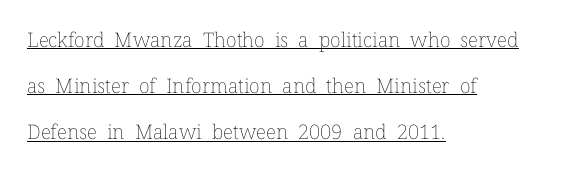
Q: Is the text bold? A: No.
Q: Is the text italic (slanted)? A: No, it is upright.
Q: Is the text underlined? A: Yes.
Q: How is the paragraph aligned? A: Left-aligned.
Q: Is the spacing between letters normal or unusually wide? A: Normal.
Q: Is the spacing between lines tight, normal or loose? A: Loose.
